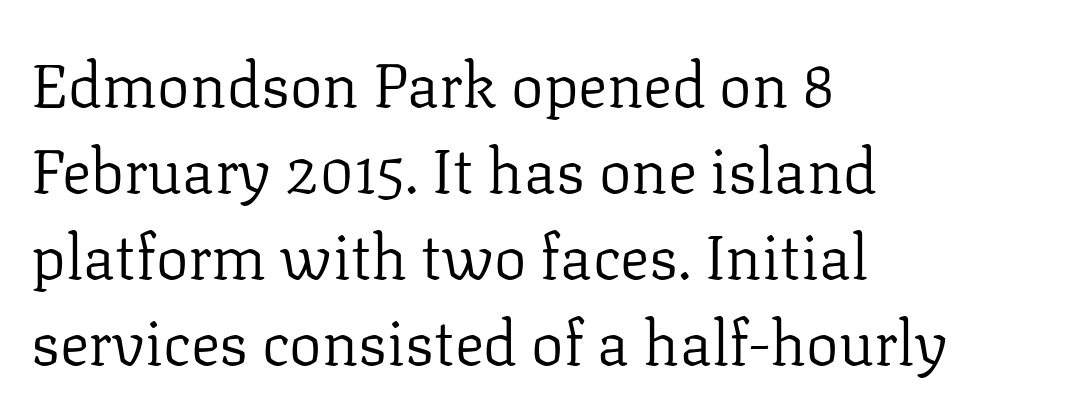
{"serif": "yes", "italic": "no", "bold": "no", "weight": "regular", "width": "normal", "stroke_contrast": "low", "x_height": "medium", "monospaced": "no", "underline": "no", "align": "left", "line_spacing": "normal", "line_spacing_ratio": 1.41, "letter_spacing": "normal", "letter_spacing_em": 0.0, "glyph_px": 61}
